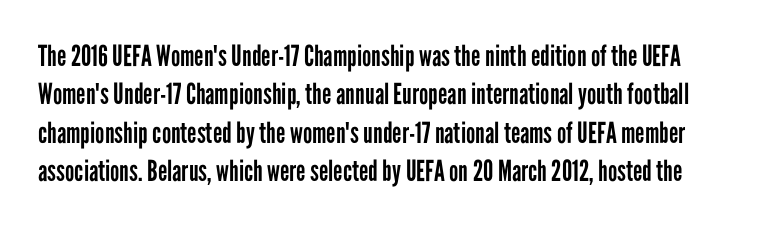
The image shows 29 px regular-weight, condensed sans-serif type, upright; set normal line spacing (1.32x), normal letter spacing, not underlined; low stroke contrast and a medium x-height.
